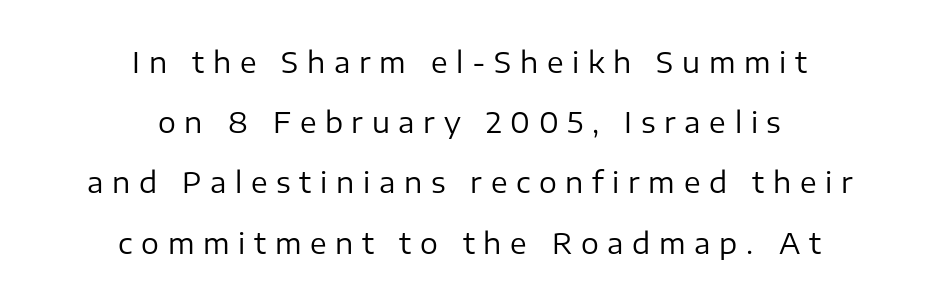
{"serif": "no", "italic": "no", "bold": "no", "weight": "regular", "width": "normal", "stroke_contrast": "low", "x_height": "medium", "monospaced": "no", "underline": "no", "align": "center", "line_spacing": "loose", "line_spacing_ratio": 2.15, "letter_spacing": "wide", "letter_spacing_em": 0.31, "glyph_px": 28}
